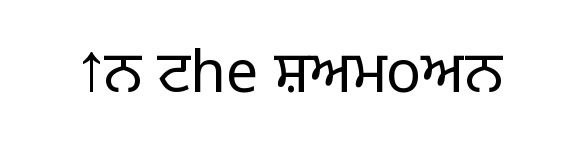
Note the varied advance widths — an 'i' is clearly narrower than an 'm'. Nothing unusual about the tracking: characters are spaced as the font intends. These glyphs show unthickened strokes, regular width or finer. The axis of the letterforms is exactly vertical. Letters rest on an invisible, unmarked baseline.
